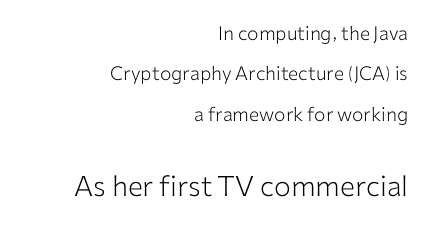
Q: Is the text bold? A: No.
Q: Is the text italic (slanted)? A: No, it is upright.
Q: Is the typeface a serif or a sans-serif typeface? A: Sans-serif.
Q: Is the text underlined? A: No.
Q: How is the paragraph aligned? A: Right-aligned.
Q: Is the spacing between letters normal or unusually wide? A: Normal.
Q: Is the spacing between lines tight, normal or loose? A: Loose.
Q: Which block of text is set in a larger size, the first (top) or the second (bottom)? A: The second (bottom) one.
Q: Width (condensed, normal, or wide)? A: Normal.
Q: Stroke contrast? A: Low.
Q: x-height? A: Medium.
Q: Monospaced? A: No.
